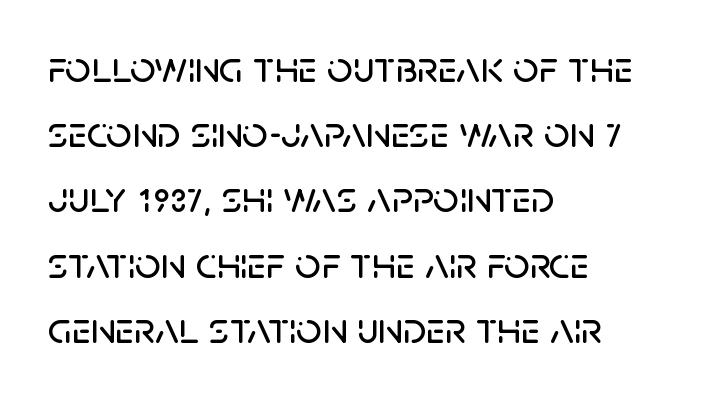
How are the letters spaced? Ordinarily, with no added tracking. A typesetter would call this proportional, since set widths differ per character. Notice how descenders clear the ascenders below comfortably — that's standard leading. Every character sits straight up, as roman type does.
